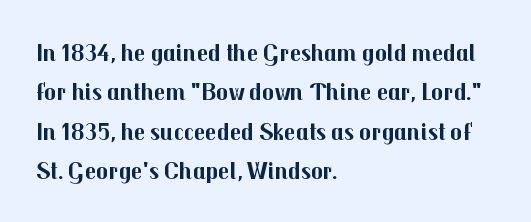
Q: Is the text bold? A: Yes.
Q: Is the text italic (slanted)? A: No, it is upright.
Q: Is the text underlined? A: No.
Q: How is the paragraph aligned? A: Left-aligned.
Q: Is the spacing between letters normal or unusually wide? A: Normal.
Q: Is the spacing between lines tight, normal or loose? A: Normal.
